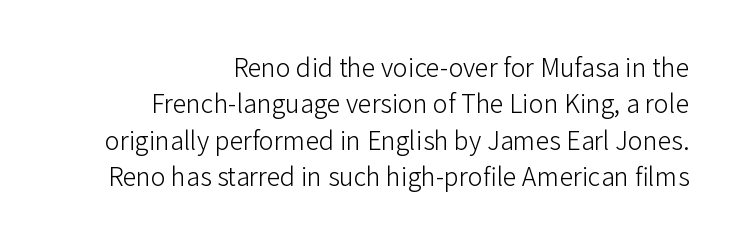
The image shows 25 px text type, upright; set right-aligned, normal line spacing (1.46x), normal letter spacing, not underlined.
